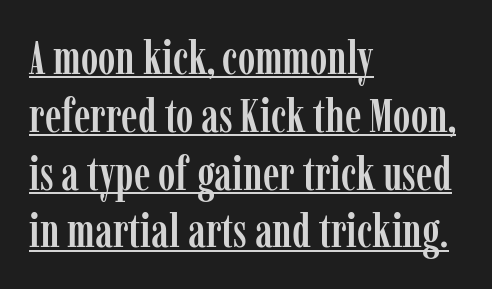
Spacing verdict: proportional, widths tailored to each character. Alignment: flush left. Default kerning and tracking; the words read as compact shapes. Letterform terminals end in serifs throughout the passage. Decoration check: the copy is underlined. This is the regular roman posture of the typeface.
